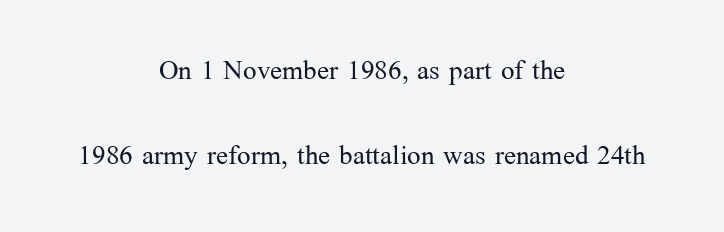
Italic: no, the glyphs are upright roman. What stands out about the letter spacing? Nothing — it is the standard amount. The passage shown is typed in a proportional face where columns would drift. The line-height multiplier appears high, well above default. Weight: not bold — regular or lighter. Visually the block forms a symmetrical silhouette, jagged on both flanks.
